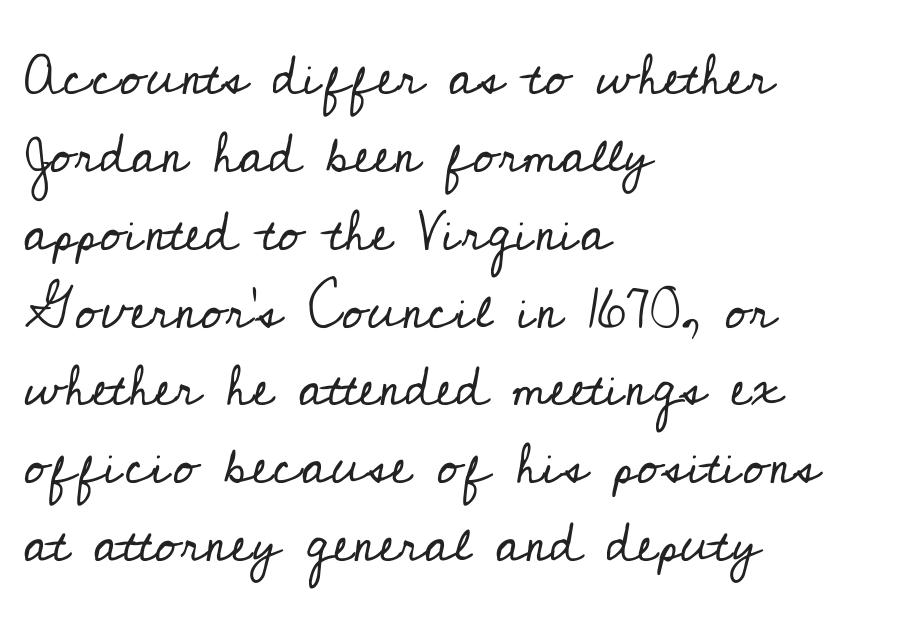
The area under the type is left untouched. The lines are quadded left. The passage shown is typeset with a serif family. Compared with a typical body face, this is equally light or lighter still. The vertical gap from one line to the next is medium.
